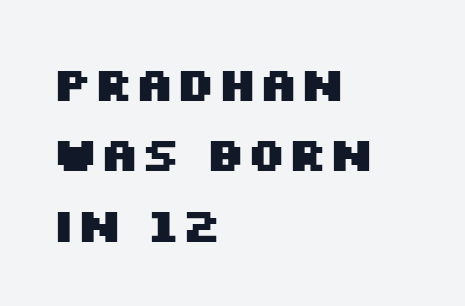
The image shows 47 px heavy, wide sans-serif type, upright; set left-aligned, normal line spacing (1.5x), normal letter spacing, not underlined; medium stroke contrast and a large x-height.
